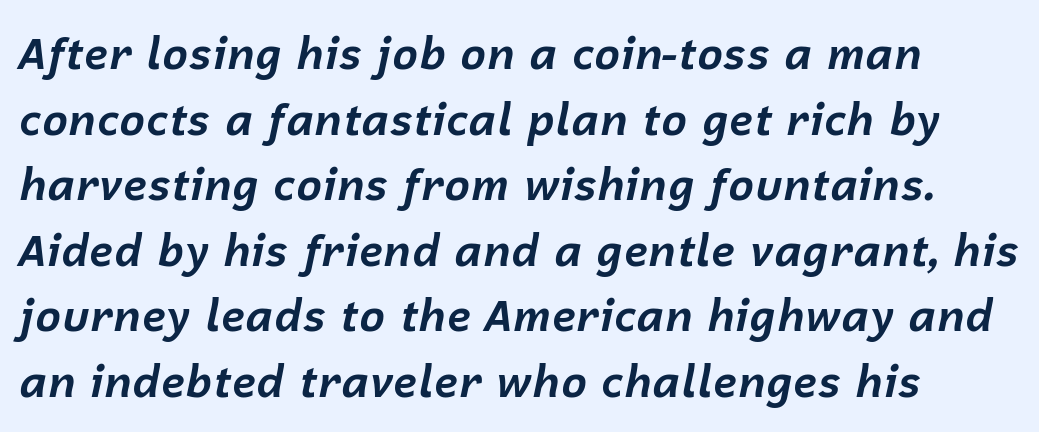
Observe the ordinary spacing: letters are neighbours, not strangers. Compared with an ordinary text face, these strokes are far heavier — a full bold. An italicized treatment has been applied to the whole sample. Honestly, there is no underline to notice here at all. The designer left line spacing at the default. Varying glyph widths throughout — classic text-font behaviour.
